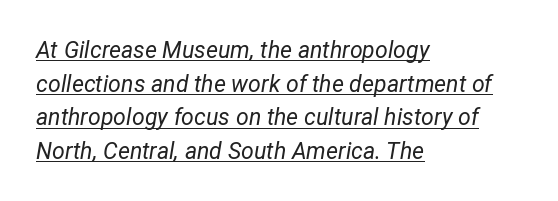
The image shows 23 px text type, italic (leaning right); set left-aligned, normal line spacing (1.46x), normal letter spacing, underlined.
